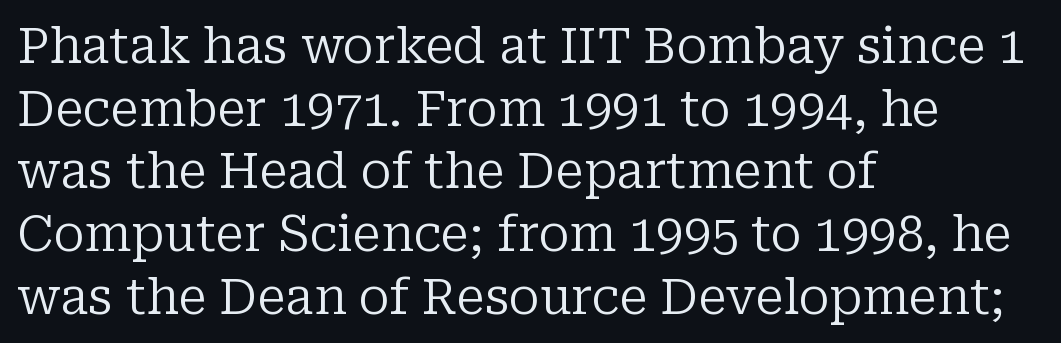
Q: Is the text bold? A: No.
Q: Is the text italic (slanted)? A: No, it is upright.
Q: Is the typeface a serif or a sans-serif typeface? A: Serif.
Q: Is the text underlined? A: No.
Q: How is the paragraph aligned? A: Left-aligned.
Q: Is the spacing between letters normal or unusually wide? A: Normal.
Q: Is the spacing between lines tight, normal or loose? A: Normal.
Q: Width (condensed, normal, or wide)? A: Normal.
Q: Stroke contrast? A: Low.
Q: x-height? A: Medium.
Q: Monospaced? A: No.
